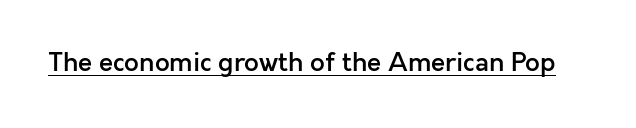
The letters stand upright; this is a roman face. This is moderately heavy type, rendered in semibold. These characters rest on top of a visible drawn line. You could call the tracking neutral — neither tight nor loose.
